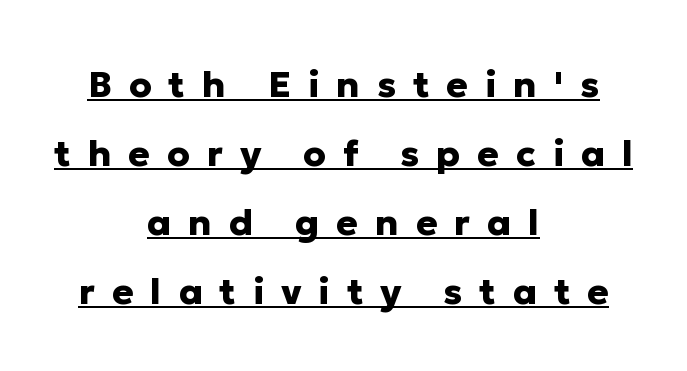
Q: Is the text bold? A: Yes.
Q: Is the text italic (slanted)? A: No, it is upright.
Q: Is the typeface a serif or a sans-serif typeface? A: Sans-serif.
Q: Is the text underlined? A: Yes.
Q: How is the paragraph aligned? A: Centered.
Q: Is the spacing between letters normal or unusually wide? A: Unusually wide.
Q: Is the spacing between lines tight, normal or loose? A: Loose.
Q: Width (condensed, normal, or wide)? A: Normal.
Q: Stroke contrast? A: Low.
Q: x-height? A: Medium.
Q: Monospaced? A: No.
